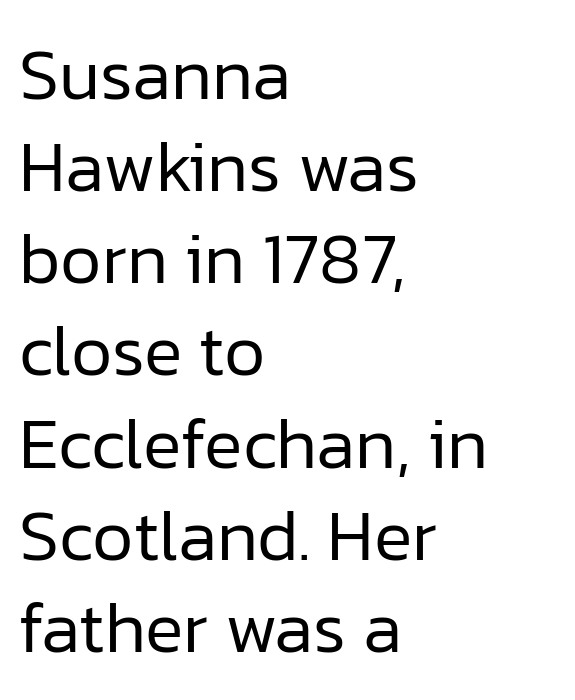
The image shows 72 px regular-weight sans-serif type, upright; set left-aligned, normal line spacing (1.28x), normal letter spacing, not underlined; low stroke contrast and a medium x-height.
